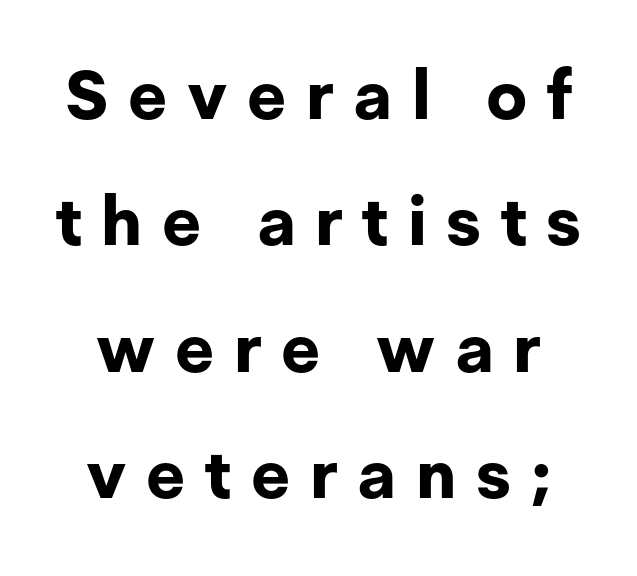
Q: Is the text bold? A: Yes.
Q: Is the text italic (slanted)? A: No, it is upright.
Q: Is the typeface a serif or a sans-serif typeface? A: Sans-serif.
Q: Is the text underlined? A: No.
Q: How is the paragraph aligned? A: Centered.
Q: Is the spacing between letters normal or unusually wide? A: Unusually wide.
Q: Width (condensed, normal, or wide)? A: Normal.
Q: Stroke contrast? A: Low.
Q: x-height? A: Medium.
Q: Monospaced? A: No.
